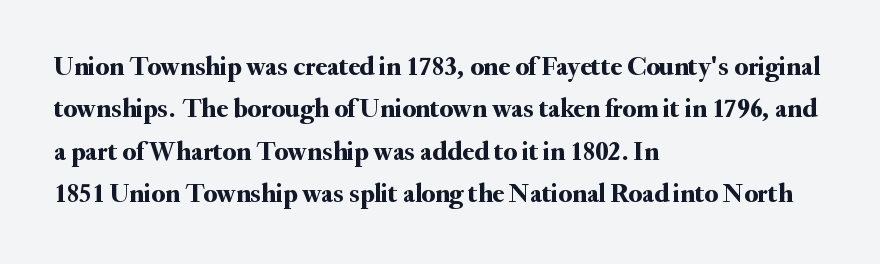
{"italic": "no", "underline": "no", "align": "left", "line_spacing": "normal", "line_spacing_ratio": 1.57, "letter_spacing": "normal", "letter_spacing_em": 0.0, "glyph_px": 27}
